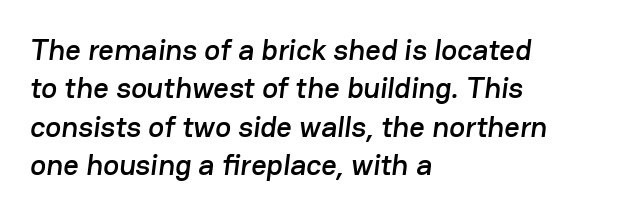
The image shows 30 px sans-serif type; set left-aligned, normal line spacing (1.28x), normal letter spacing, not underlined; low stroke contrast and a medium x-height.
